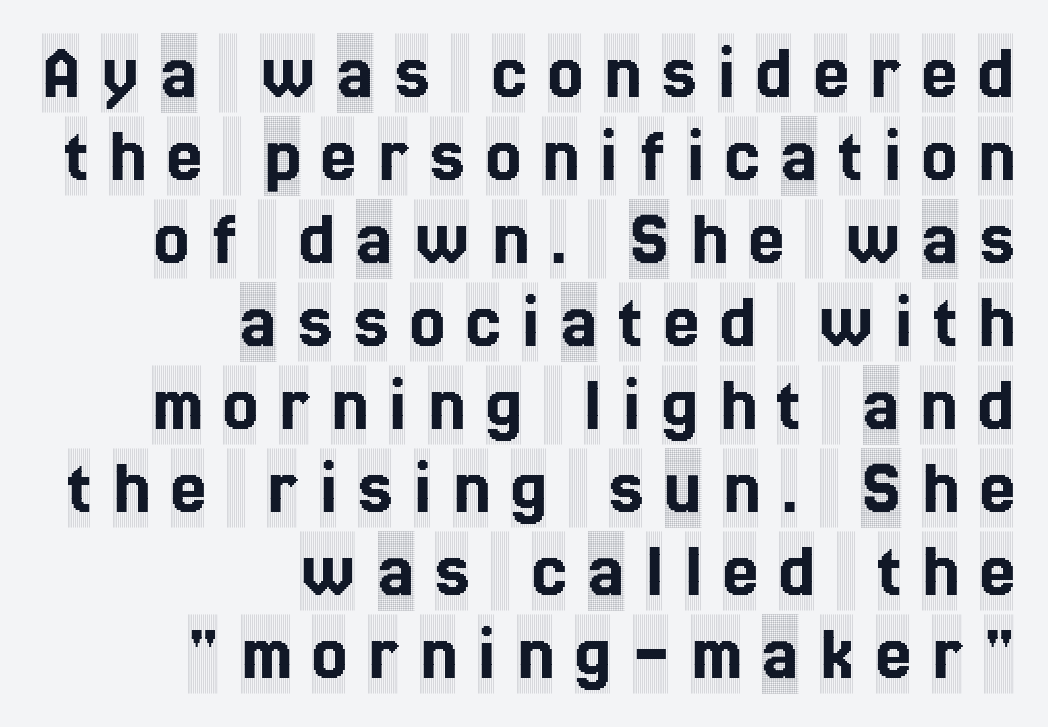
The image shows 79 px condensed serif type, upright; set right-aligned, tight line spacing (1.05x), unusually wide letter spacing (+0.27 em), not underlined; a large x-height.
